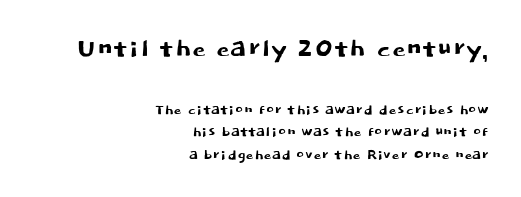
{"serif": "no", "italic": "no", "width": "normal", "stroke_contrast": "low", "x_height": "large", "monospaced": "no", "underline": "no", "align": "right", "line_spacing_ratio": 1.19, "letter_spacing": "normal", "letter_spacing_em": 0.0, "larger_block": "first", "size_ratio": 1.79, "glyph_px": 34}
